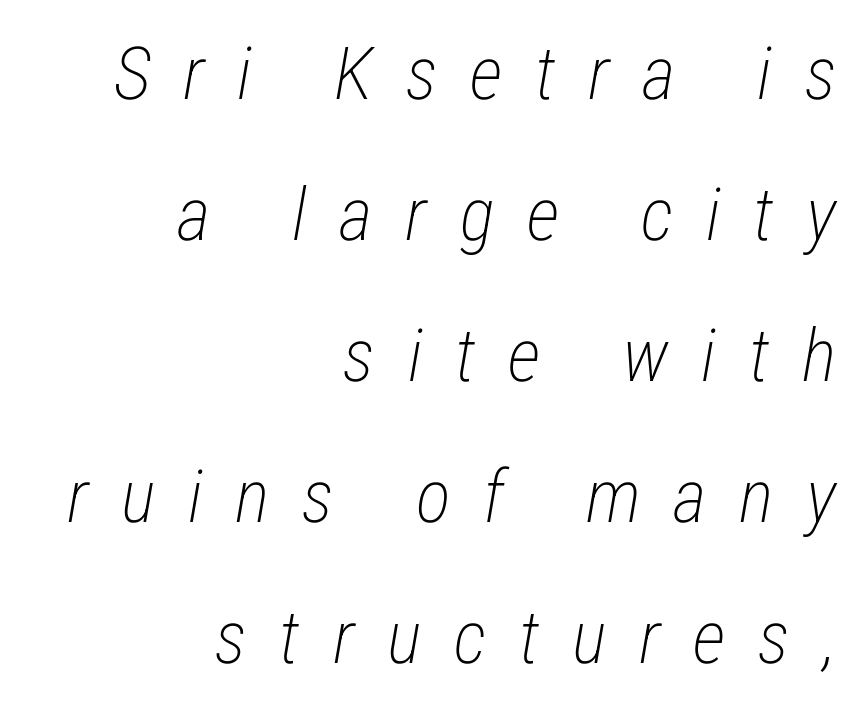
Think standard paragraph weight, or any step lighter than that. Do the characters align in a grid? No, the font is proportional. Each word looks stretched out because of the extra space between its letters. Anything drawn beneath the words? Only blank space. You can tell it's italic because the verticals aren't actually vertical.
